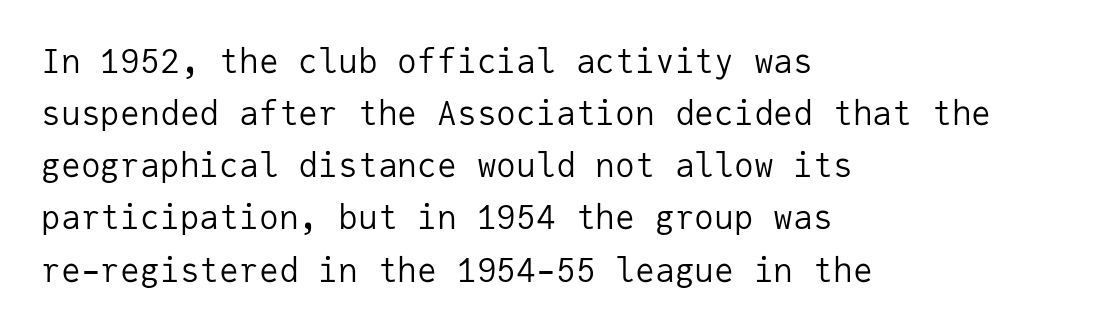
Compared with a centered layout, this one pins lines to the left instead. Regular leading. Each letter, wide or thin by design, is forced into the same width here. Glance below the letters and you will spot only blank space.
